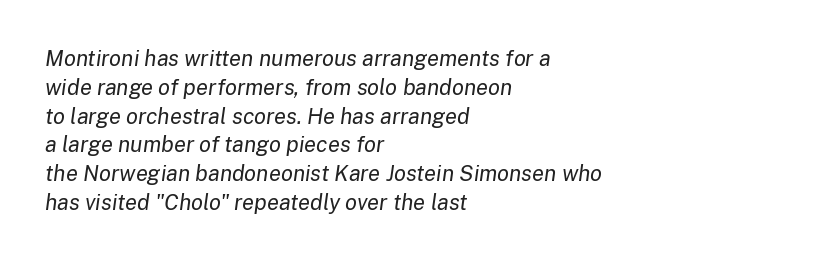
The image shows 22 px text type, italic (leaning right); set left-aligned, normal line spacing (1.31x), normal letter spacing, not underlined.
